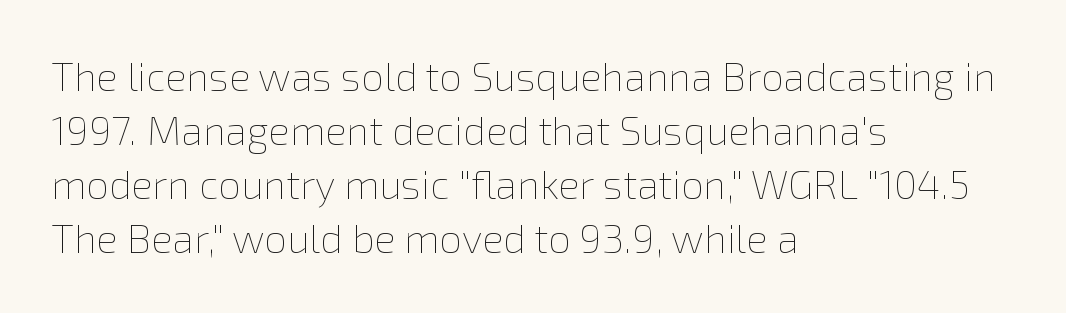
All the whitespace from short lines collects on the right. Compared with a typical body face, this is equally light or lighter still. Vertical spacing — default. A roman cut, with each character standing at attention. Underlining? Definitely not there. Look at the tracking — it's just the regular setting, nothing added.
